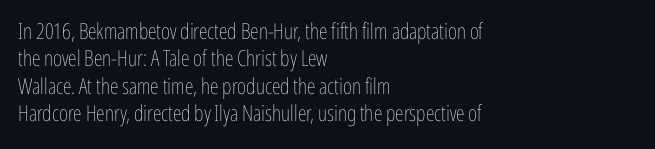
Counters stay open thanks to moderate or lighter strokes. All the whitespace from short lines collects on the right. Normally led — the rows are evenly, conventionally spaced. The glyphs are unaccompanied by any horizontal stroke below them.
